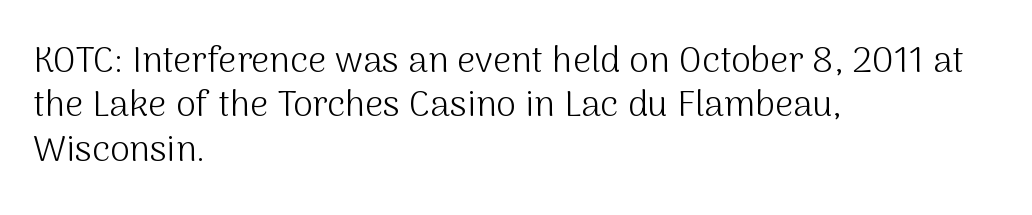
{"serif": "no", "italic": "no", "bold": "no", "weight": "light", "width": "normal", "stroke_contrast": "medium", "x_height": "medium", "monospaced": "no", "underline": "no", "align": "left", "line_spacing_ratio": 1.23, "letter_spacing": "normal", "letter_spacing_em": 0.0, "glyph_px": 36}
